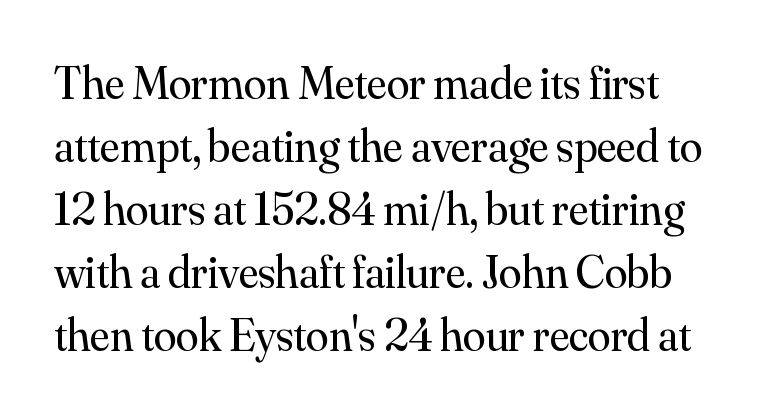
{"serif": "yes", "italic": "no", "bold": "no", "weight": "regular", "width": "normal", "stroke_contrast": "medium", "x_height": "small", "monospaced": "no", "underline": "no", "line_spacing": "normal", "line_spacing_ratio": 1.37, "letter_spacing": "normal", "letter_spacing_em": 0.0, "glyph_px": 46}
